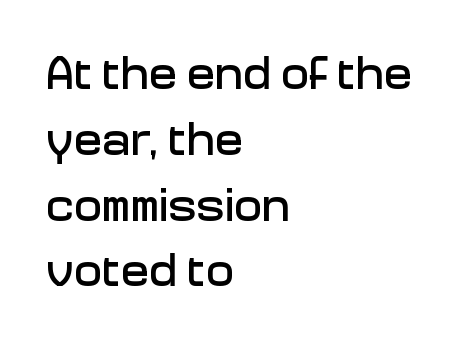
Words float on clear page, feet unadorned. Each line starts at the same left margin while the right side varies. Tracking here is standard; glyphs follow each other at the usual distance. A roman cut, with each character standing at attention. How would I describe the line gaps? Plain and ordinary. Think of a printed novel: that variable character pitch is what you see here.
